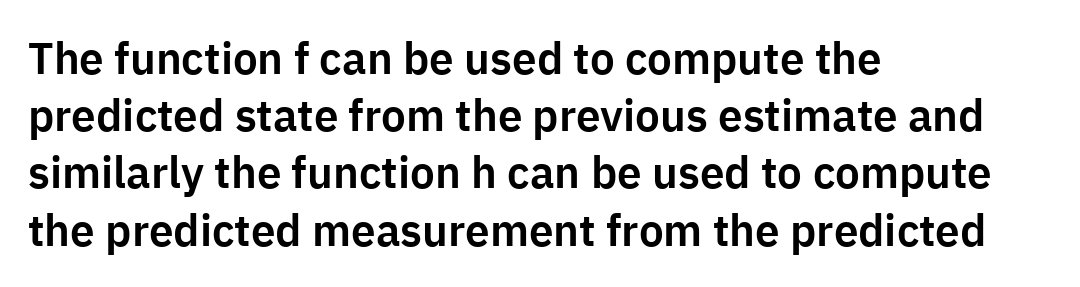
{"serif": "no", "italic": "no", "width": "normal", "stroke_contrast": "low", "x_height": "medium", "monospaced": "no", "underline": "no", "align": "left", "line_spacing": "normal", "line_spacing_ratio": 1.3, "letter_spacing": "normal", "letter_spacing_em": 0.0, "glyph_px": 44}
